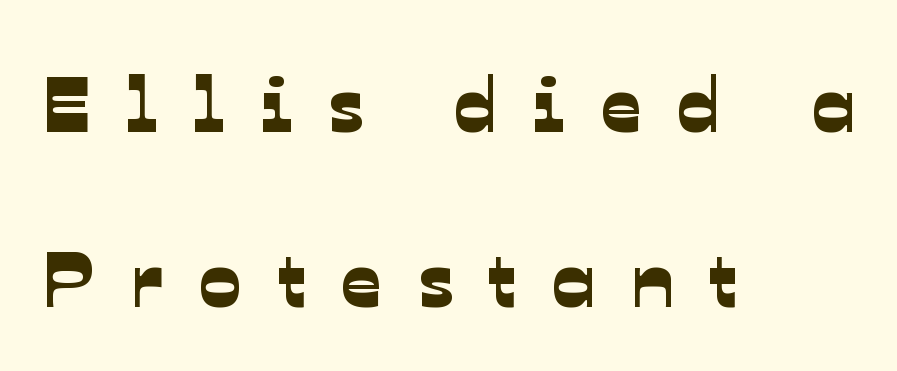
The image shows 79 px sans-serif type; set left-aligned, loose line spacing (2.21x), unusually wide letter spacing (+0.45 em), not underlined; low stroke contrast and a medium x-height.
